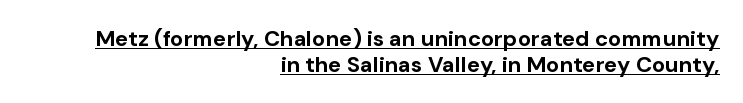
{"italic": "no", "bold": "yes", "underline": "yes", "align": "right", "line_spacing_ratio": 1.18, "letter_spacing": "normal", "letter_spacing_em": 0.0, "glyph_px": 22}
